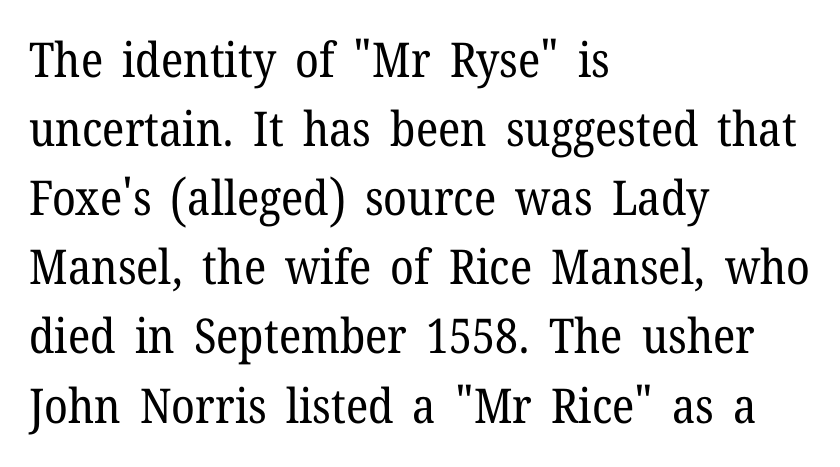
{"serif": "yes", "italic": "no", "bold": "no", "weight": "regular", "width": "normal", "stroke_contrast": "low", "x_height": "medium", "monospaced": "no", "underline": "no", "align": "left", "line_spacing": "normal", "line_spacing_ratio": 1.44, "letter_spacing": "normal", "letter_spacing_em": 0.0, "glyph_px": 48}
